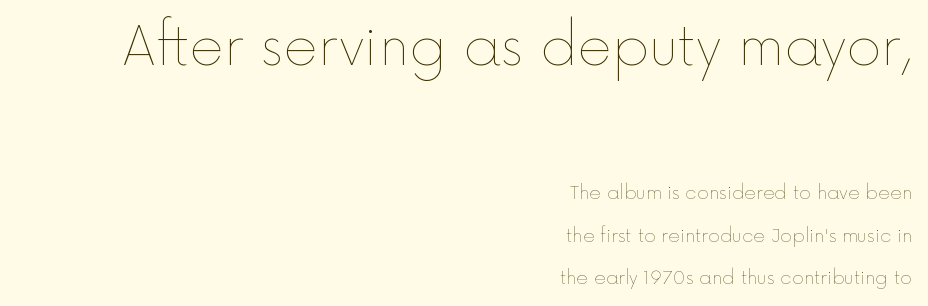
{"italic": "no", "bold": "no", "weight": "thin", "width": "normal", "x_height": "medium", "monospaced": "no", "underline": "no", "align": "right", "line_spacing": "loose", "line_spacing_ratio": 2.34, "letter_spacing": "normal", "letter_spacing_em": 0.0, "larger_block": "first", "size_ratio": 2.94, "glyph_px": 53}
